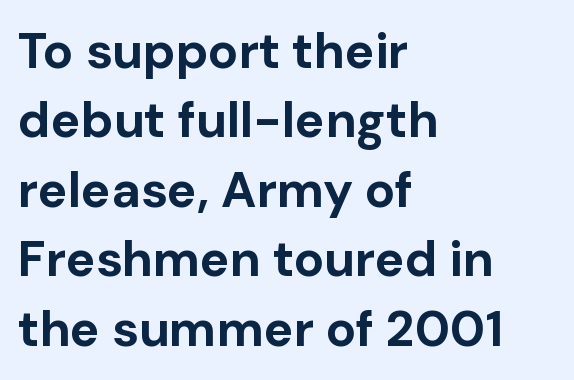
Designer's note — italics off, roman on. This sample uses plain, unmodified letter spacing. This sample uses a sans-serif face. The setting favours the left margin, as ordinary paragraphs usually do.
